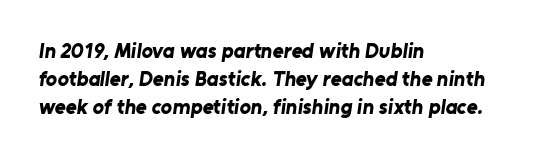
Horizontal bands of white between lines are of average thickness. The face used here is rendered with its standard letterfit. Caption: bold face, heavy strokes. Which margin do the lines hug? The left one — the right edge is uneven. A clean baseline with only descenders dipping below it.
